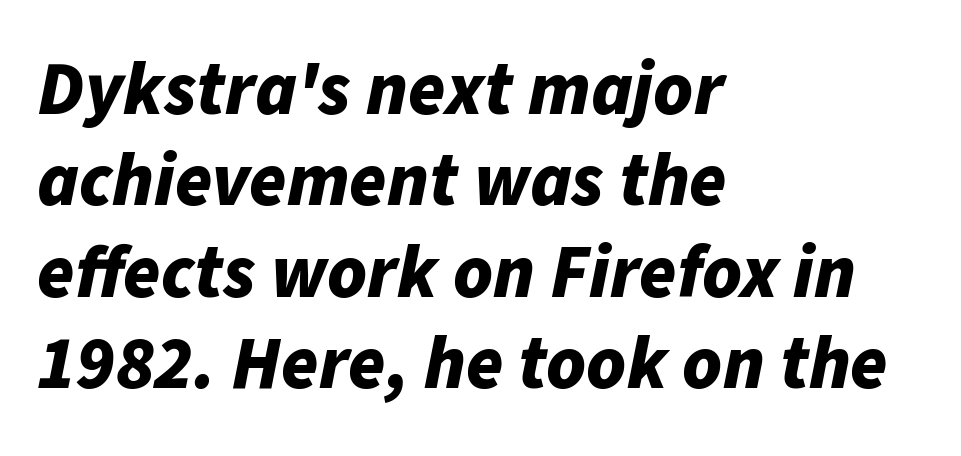
{"italic": "yes", "lean": "right", "slant_degrees": 11, "bold": "yes", "weight": "bold", "width": "normal", "stroke_contrast": "low", "x_height": "medium", "monospaced": "no", "underline": "no", "align": "left", "line_spacing_ratio": 1.22, "letter_spacing": "normal", "letter_spacing_em": 0.0, "glyph_px": 75}
